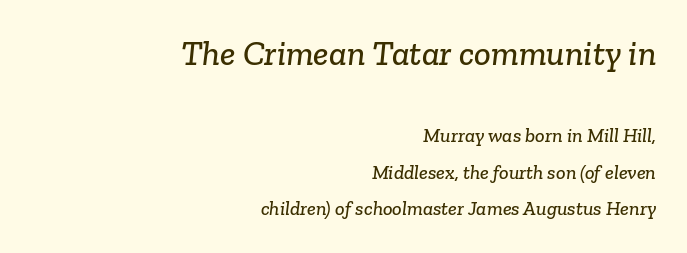
You could not count columns in this text — the font is proportionally spaced. Underlining? Definitely not there. Caption: upper text group enlarged, lower text group reduced. Right-aligned paragraph, ragged on the left. The face used here is seriffed, in the tradition of book romans.
